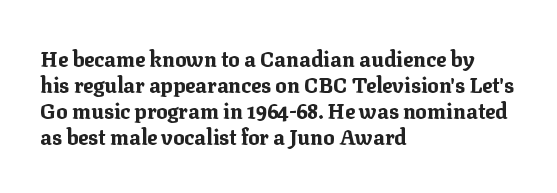
{"italic": "no", "bold": "yes", "underline": "no", "align": "left", "line_spacing_ratio": 1.24, "letter_spacing": "normal", "letter_spacing_em": 0.0, "glyph_px": 21}
